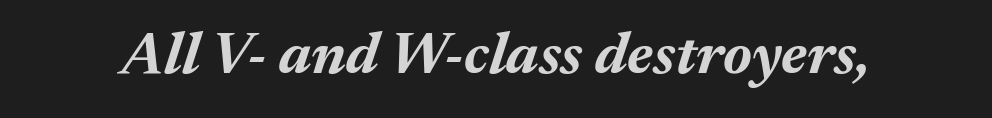
The image shows 59 px bold type, italic (leaning right); set normal letter spacing, not underlined; medium stroke contrast and a medium x-height.
